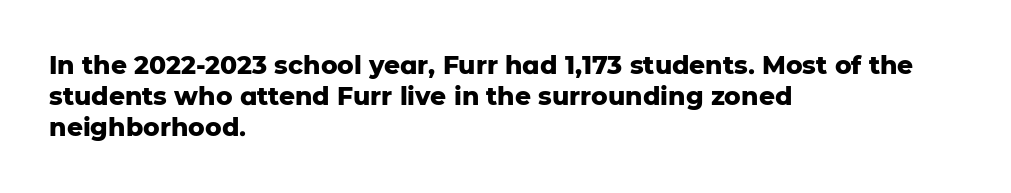
{"italic": "no", "bold": "yes", "underline": "no", "align": "left", "line_spacing": "normal", "line_spacing_ratio": 1.25, "letter_spacing": "normal", "letter_spacing_em": 0.0, "glyph_px": 25}
